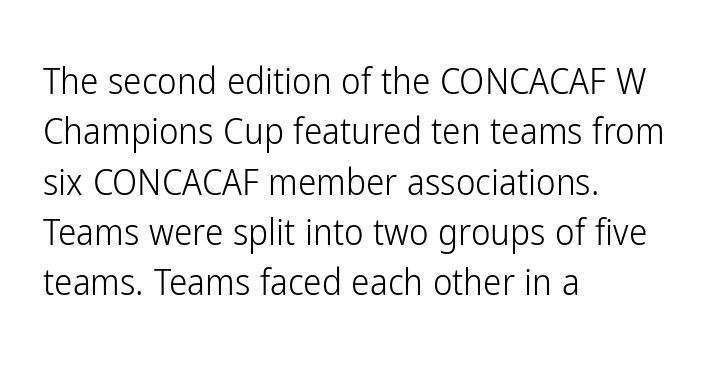
The image shows 37 px light, condensed sans-serif type, upright; set left-aligned, normal line spacing (1.36x), normal letter spacing, not underlined; low stroke contrast and a medium x-height.
